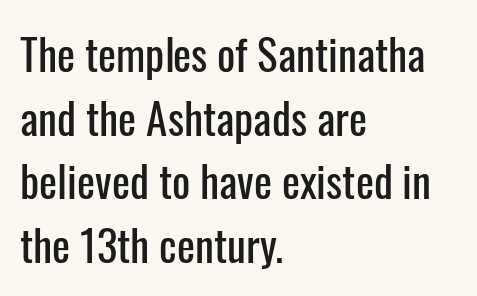
{"serif": "no", "italic": "no", "width": "condensed", "stroke_contrast": "low", "x_height": "medium", "monospaced": "no", "underline": "no", "align": "left", "line_spacing": "normal", "line_spacing_ratio": 1.48, "letter_spacing": "normal", "letter_spacing_em": 0.0, "glyph_px": 43}
